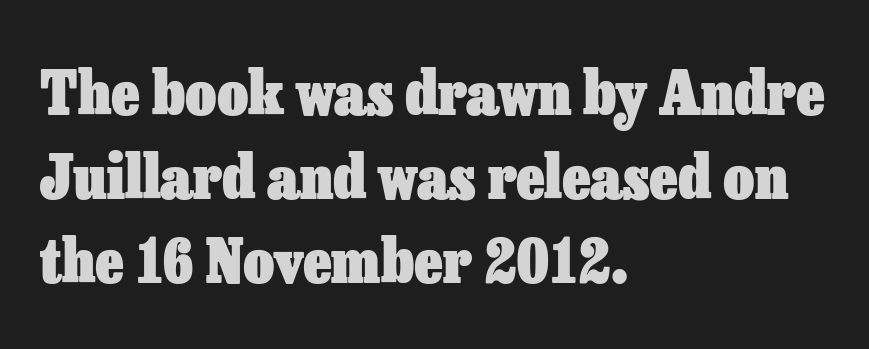
The image shows 60 px heavy type, upright; set left-aligned, normal line spacing (1.4x), normal letter spacing, not underlined; low stroke contrast and a medium x-height.
